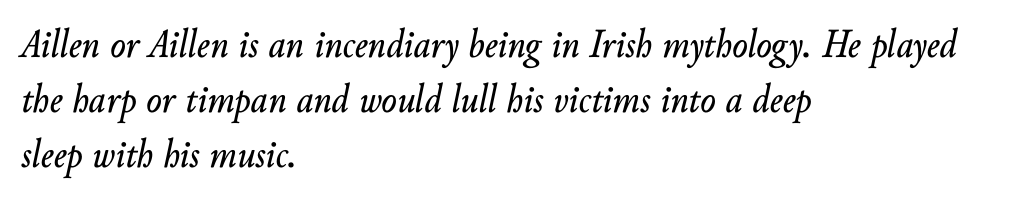
Q: Is the text italic (slanted)? A: Yes, it leans right by about 10 degrees.
Q: Is the text underlined? A: No.
Q: How is the paragraph aligned? A: Left-aligned.
Q: Is the spacing between letters normal or unusually wide? A: Normal.
Q: Is the spacing between lines tight, normal or loose? A: Normal.
Q: Width (condensed, normal, or wide)? A: Normal.
Q: Stroke contrast? A: Low.
Q: x-height? A: Small.
Q: Monospaced? A: No.
